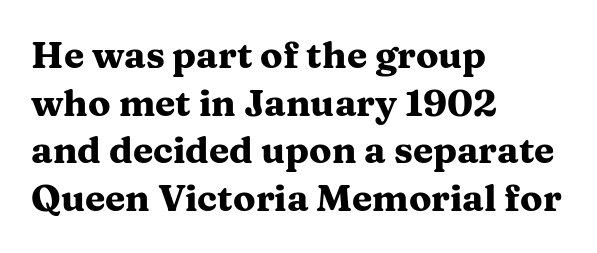
{"serif": "yes", "italic": "no", "bold": "yes", "weight": "heavy", "width": "wide", "stroke_contrast": "medium", "x_height": "medium", "monospaced": "no", "underline": "no", "align": "left", "line_spacing": "normal", "line_spacing_ratio": 1.29, "letter_spacing": "normal", "letter_spacing_em": 0.0, "glyph_px": 37}
